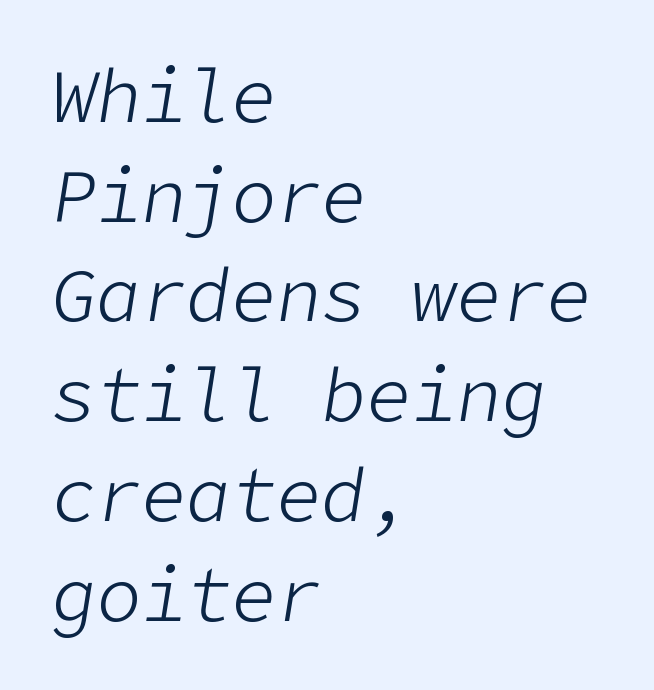
{"italic": "yes", "lean": "right", "slant_degrees": 9, "bold": "no", "weight": "light", "width": "normal", "stroke_contrast": "low", "x_height": "medium", "underline": "no", "align": "left", "line_spacing": "normal", "line_spacing_ratio": 1.33, "letter_spacing": "normal", "letter_spacing_em": 0.0, "glyph_px": 75}
